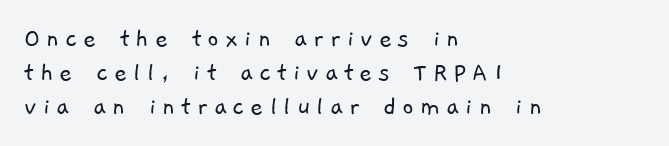
{"serif": "no", "bold": "no", "weight": "light", "width": "normal", "stroke_contrast": "low", "x_height": "medium", "monospaced": "no", "underline": "no", "align": "left", "line_spacing_ratio": 1.22, "letter_spacing": "wide", "letter_spacing_em": 0.21, "glyph_px": 28}
